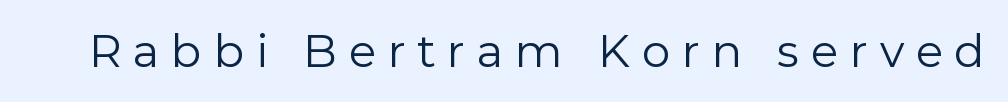
{"serif": "no", "italic": "no", "bold": "no", "weight": "regular", "width": "normal", "stroke_contrast": "low", "x_height": "medium", "monospaced": "no", "underline": "no", "letter_spacing": "wide", "letter_spacing_em": 0.26, "glyph_px": 45}
